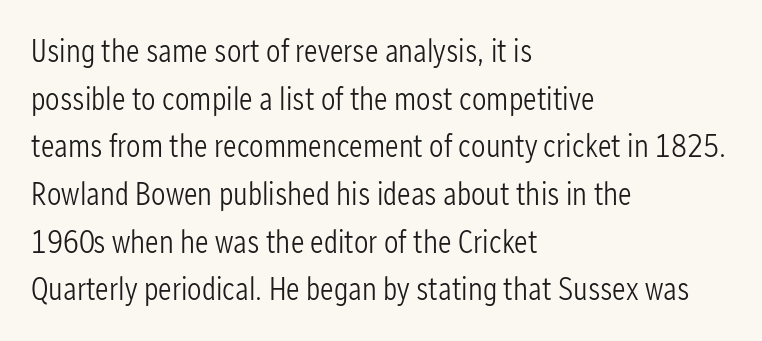
{"serif": "no", "italic": "no", "bold": "no", "weight": "light", "width": "condensed", "stroke_contrast": "low", "x_height": "medium", "monospaced": "no", "underline": "no", "align": "left", "line_spacing": "normal", "line_spacing_ratio": 1.49, "letter_spacing": "normal", "letter_spacing_em": 0.0, "glyph_px": 32}
